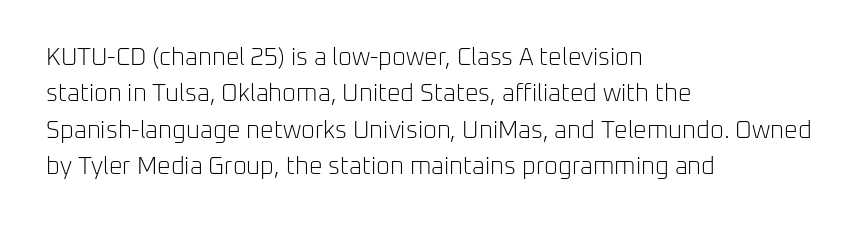
The foot of each line stays bare and open. These lines stack with their left ends in a neat column. Italic: no, the glyphs are upright roman. These lines sit exactly where default settings would place them.
